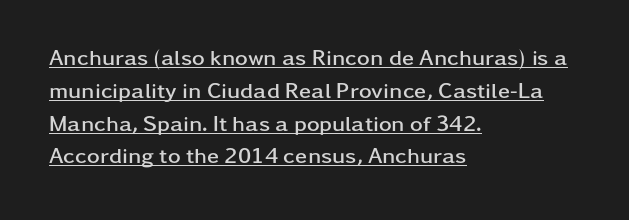
Q: Is the text bold? A: Yes.
Q: Is the text italic (slanted)? A: No, it is upright.
Q: Is the text underlined? A: Yes.
Q: How is the paragraph aligned? A: Left-aligned.
Q: Is the spacing between letters normal or unusually wide? A: Normal.
Q: Is the spacing between lines tight, normal or loose? A: Normal.
